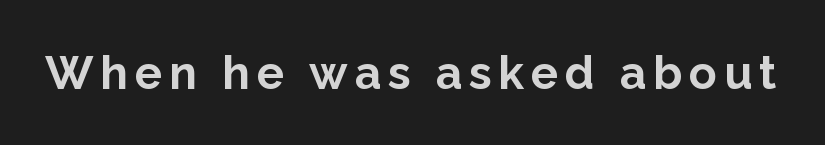
The image shows 46 px bold sans-serif type, upright; set not underlined; low stroke contrast and a medium x-height.
